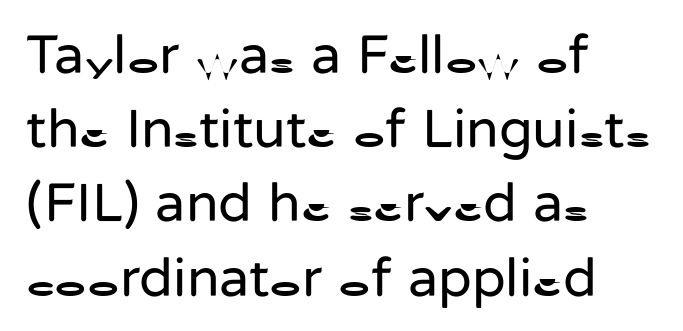
Q: Is the text bold? A: No.
Q: Is the text italic (slanted)? A: No, it is upright.
Q: Is the typeface a serif or a sans-serif typeface? A: Sans-serif.
Q: Is the text underlined? A: No.
Q: How is the paragraph aligned? A: Left-aligned.
Q: Is the spacing between letters normal or unusually wide? A: Normal.
Q: Is the spacing between lines tight, normal or loose? A: Normal.
Q: Width (condensed, normal, or wide)? A: Normal.
Q: Stroke contrast? A: Low.
Q: x-height? A: Medium.
Q: Monospaced? A: No.
